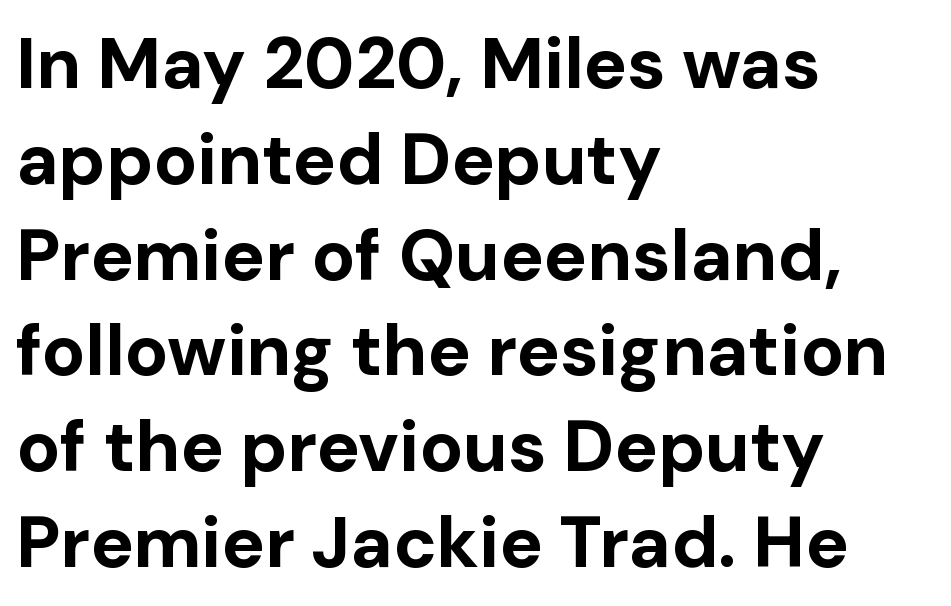
{"serif": "no", "italic": "no", "bold": "yes", "weight": "bold", "width": "normal", "stroke_contrast": "low", "x_height": "medium", "monospaced": "no", "underline": "no", "align": "left", "line_spacing": "normal", "line_spacing_ratio": 1.33, "letter_spacing": "normal", "letter_spacing_em": 0.0, "glyph_px": 72}
